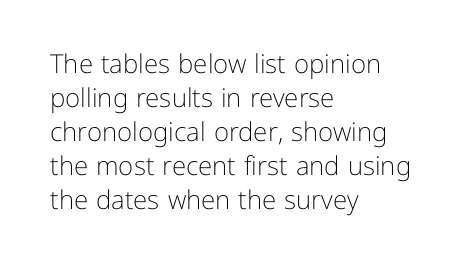
Q: Is the text bold? A: No.
Q: Is the text italic (slanted)? A: No, it is upright.
Q: Is the text underlined? A: No.
Q: How is the paragraph aligned? A: Left-aligned.
Q: Is the spacing between letters normal or unusually wide? A: Normal.
Q: Is the spacing between lines tight, normal or loose? A: Normal.
